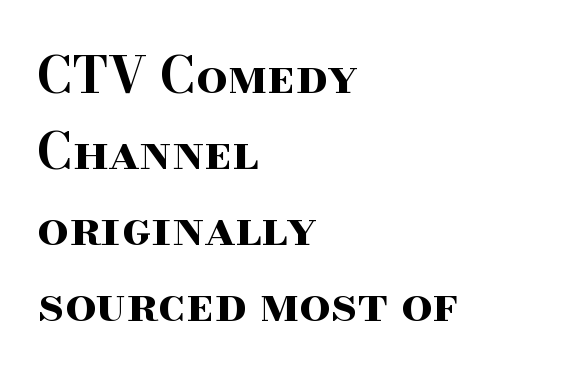
Q: Is the text bold? A: Yes.
Q: Is the text italic (slanted)? A: No, it is upright.
Q: Is the typeface a serif or a sans-serif typeface? A: Serif.
Q: Is the text underlined? A: No.
Q: How is the paragraph aligned? A: Left-aligned.
Q: Is the spacing between letters normal or unusually wide? A: Normal.
Q: Is the spacing between lines tight, normal or loose? A: Normal.
Q: Width (condensed, normal, or wide)? A: Wide.
Q: Stroke contrast? A: High.
Q: x-height? A: Small.
Q: Monospaced? A: No.
